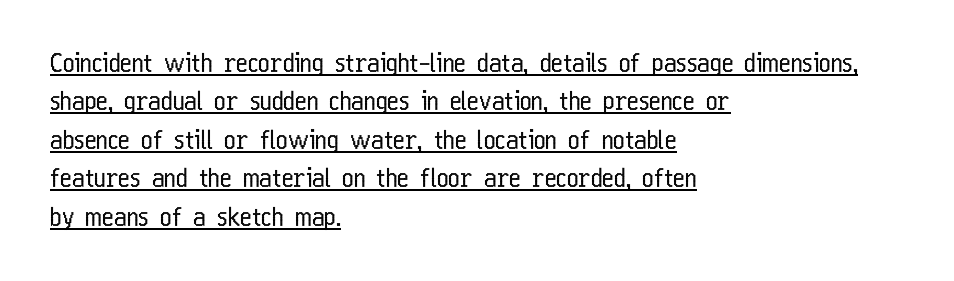
Q: Is the text bold? A: No.
Q: Is the text italic (slanted)? A: No, it is upright.
Q: Is the text underlined? A: Yes.
Q: How is the paragraph aligned? A: Left-aligned.
Q: Is the spacing between letters normal or unusually wide? A: Normal.
Q: Is the spacing between lines tight, normal or loose? A: Normal.
